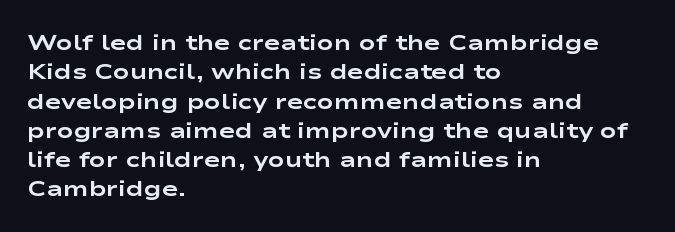
Every character sits straight up, as roman type does. Visually the block forms a straight wall on the left and a jagged coastline on the right. I'd describe the lettering as bold — thick and assertive. Unmarked baselines from the first word to the last.
